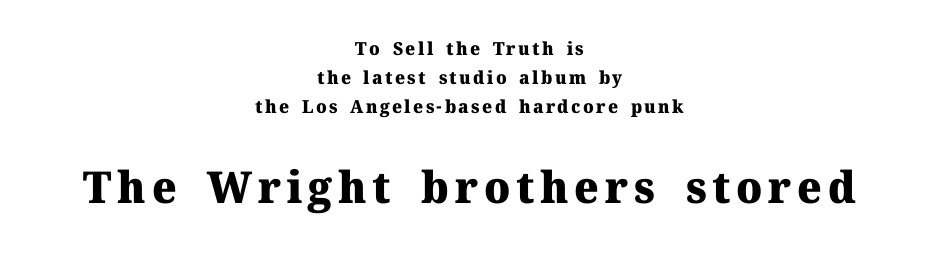
The later block is typeset at a bigger size than the earlier block. The font's upright variant was chosen for this text. These lines are rendered in a variable-pitch font. Evenly set lines give the paragraph a standard silhouette.
